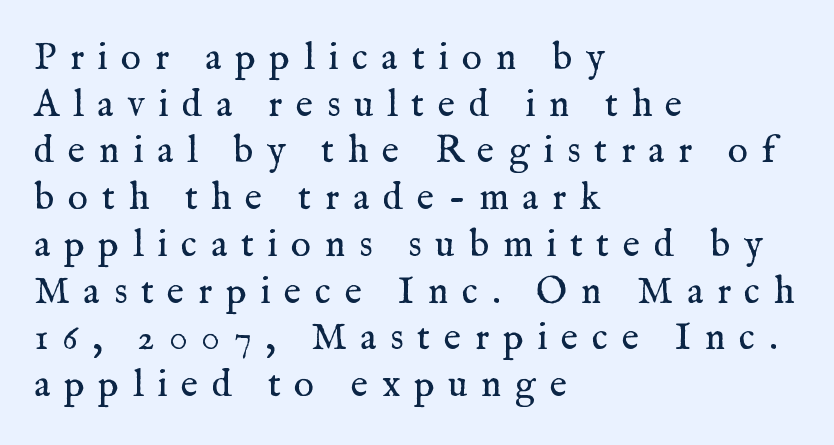
{"serif": "yes", "italic": "no", "bold": "no", "weight": "regular", "width": "normal", "stroke_contrast": "medium", "x_height": "medium", "monospaced": "no", "underline": "no", "align": "left", "line_spacing_ratio": 1.23, "letter_spacing": "wide", "letter_spacing_em": 0.36, "glyph_px": 38}
